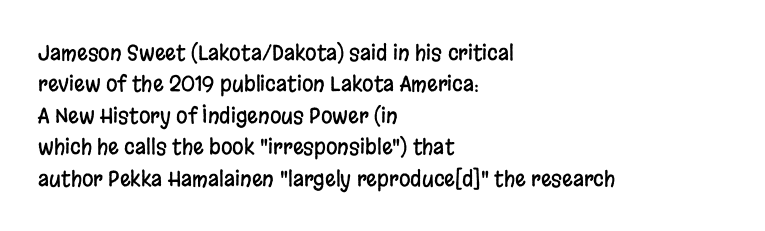
Unmarked baselines from the first word to the last. Every character sits straight up, as roman type does. The lines in this sample share a left origin and differ only in where they stop. Summary of vertical rhythm: regular, with standard interline spacing. Inter-character spacing is left at the font's built-in metrics.
